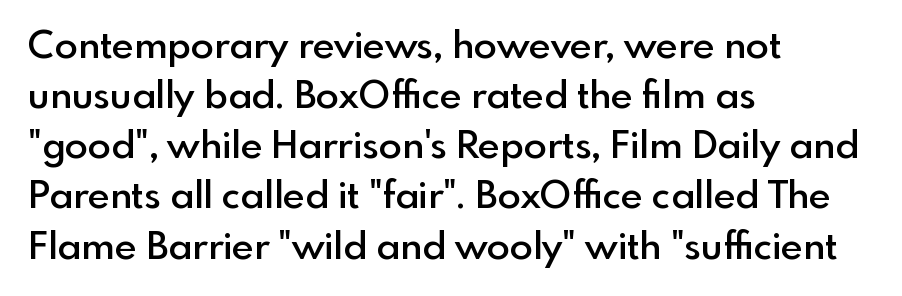
The letters advance in unequal steps, a hallmark of proportional type. Nobody touched the tracking dial on this one. This block has exactly the height ordinary leading produces. Unmarked baselines from the first word to the last. The typeface chosen for these lines omits serifs.
